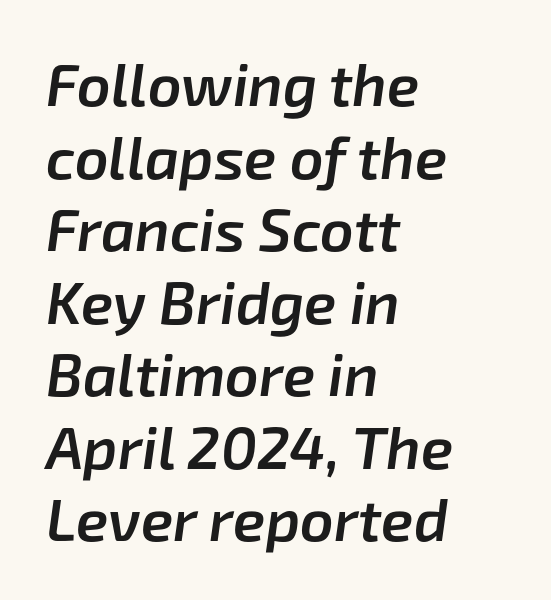
{"italic": "yes", "lean": "right", "slant_degrees": 8, "bold": "semi", "weight": "semibold", "width": "normal", "stroke_contrast": "low", "x_height": "medium", "monospaced": "no", "underline": "no", "align": "left", "line_spacing_ratio": 1.23, "letter_spacing": "normal", "letter_spacing_em": 0.0, "glyph_px": 59}
